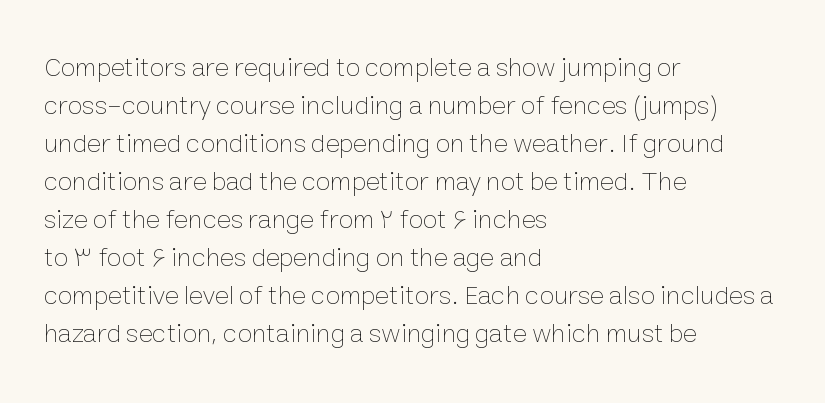
{"italic": "no", "bold": "no", "underline": "no", "align": "left", "line_spacing": "normal", "line_spacing_ratio": 1.41, "letter_spacing": "normal", "letter_spacing_em": 0.0, "glyph_px": 27}
